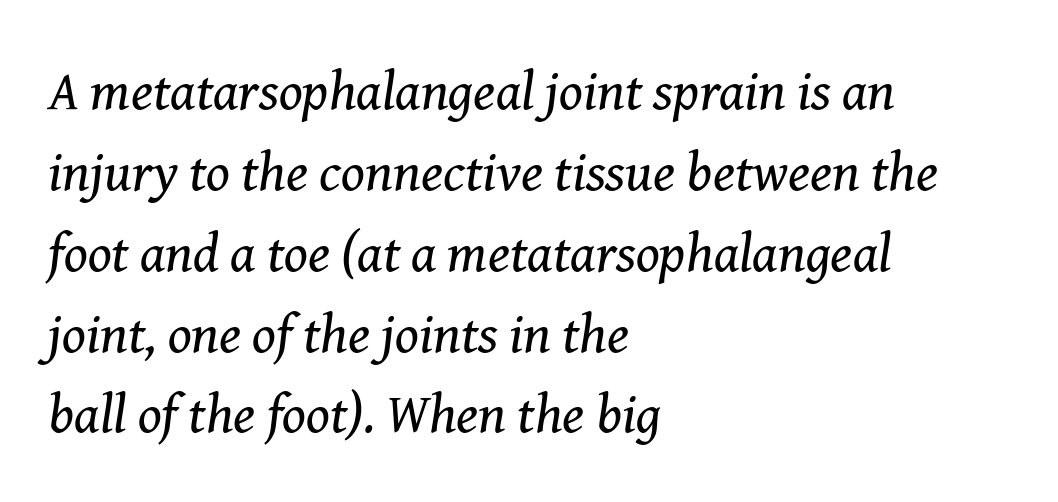
The image shows 55 px regular-weight serif type, italic (leaning right); set left-aligned, normal line spacing (1.47x), normal letter spacing, not underlined; medium stroke contrast and a medium x-height.
